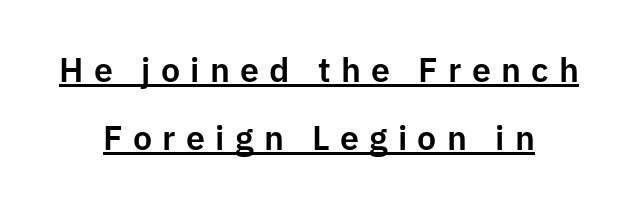
Q: Is the text italic (slanted)? A: No, it is upright.
Q: Is the typeface a serif or a sans-serif typeface? A: Sans-serif.
Q: Is the text underlined? A: Yes.
Q: How is the paragraph aligned? A: Centered.
Q: Is the spacing between letters normal or unusually wide? A: Unusually wide.
Q: Is the spacing between lines tight, normal or loose? A: Loose.
Q: Width (condensed, normal, or wide)? A: Normal.
Q: Stroke contrast? A: Low.
Q: x-height? A: Medium.
Q: Monospaced? A: No.
